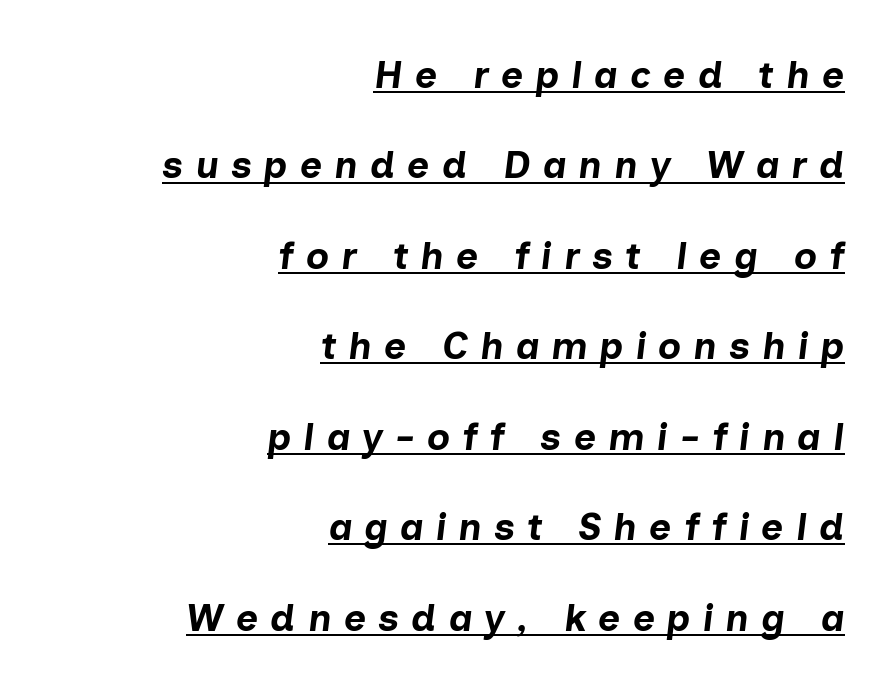
The glyphs are accompanied by a horizontal stroke just below them. There's an unmistakable incline to the writing here. Bold? Absolutely — the strokes are thick and heavy. Regarding leading, the lines here are spaced well apart. The type is letterspaced generously, with wide tracking.
